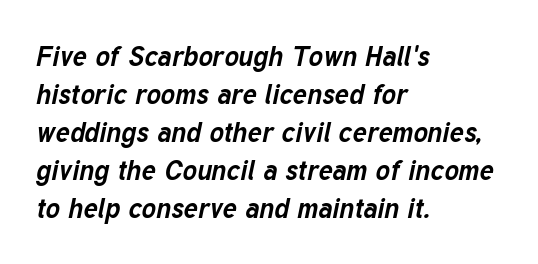
Observe the ordinary spacing: letters are neighbours, not strangers. No word sits above an underline. Set as a true bold cut, around the 700 mark. Tall strokes in this sample are angled rather than plumb.
